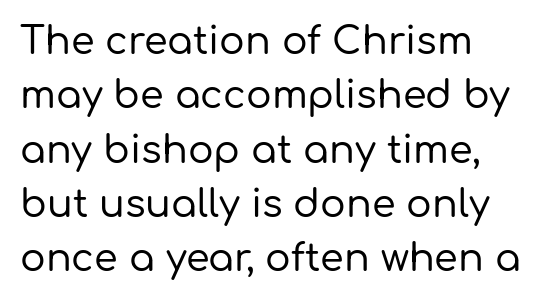
Line beginnings align vertically; line endings do not. A typesetter would mark this as roman, not italic. Font category for this specimen: sans-serif. Varying glyph widths throughout — classic text-font behaviour. There is no visible air inserted between adjacent glyphs.
